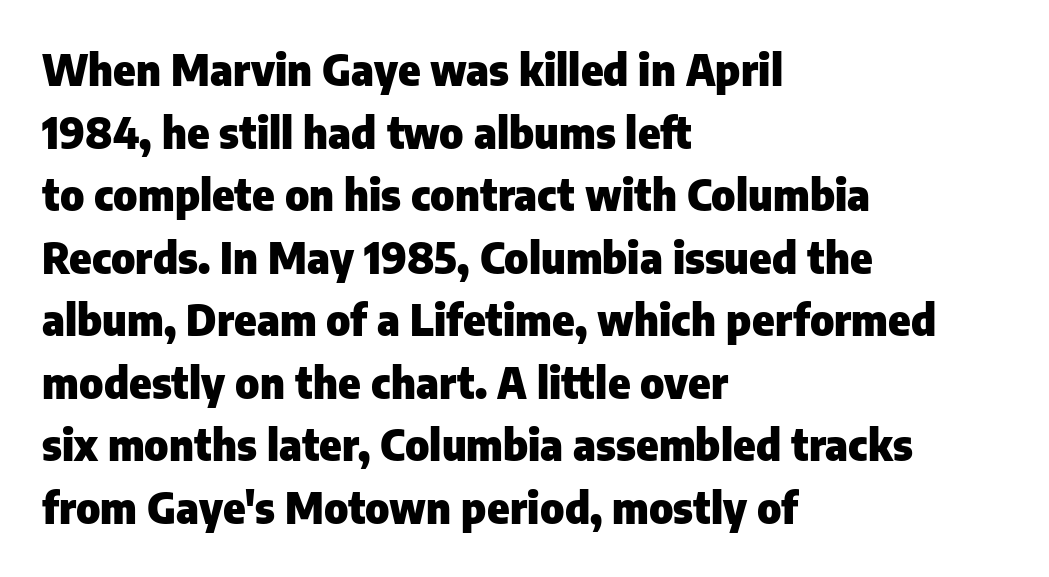
Is this a fixed-width face? No — the glyphs have proportional, varying widths. The leading is moderate, giving the passage an even texture. The designer went with a sans here, leaving each stem footless. Style check: upright. The line texture is even and compact thanks to regular tracking. Anything drawn beneath the words? Only blank space.
